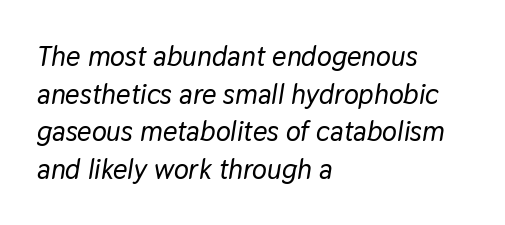
{"italic": "yes", "lean": "right", "slant_degrees": 9, "width": "normal", "stroke_contrast": "low", "x_height": "medium", "monospaced": "no", "underline": "no", "align": "left", "line_spacing": "normal", "line_spacing_ratio": 1.34, "letter_spacing": "normal", "letter_spacing_em": 0.0, "glyph_px": 28}
